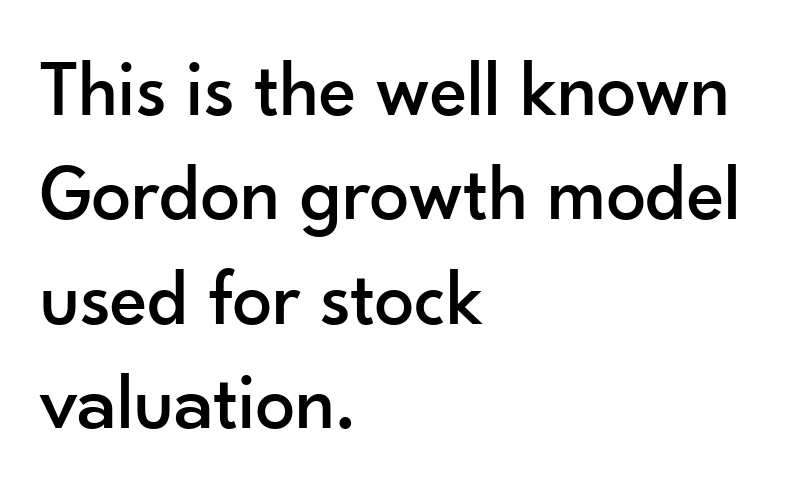
{"serif": "no", "italic": "no", "width": "normal", "stroke_contrast": "low", "x_height": "small", "monospaced": "no", "underline": "no", "align": "left", "line_spacing": "normal", "line_spacing_ratio": 1.32, "letter_spacing": "normal", "letter_spacing_em": 0.0, "glyph_px": 79}
